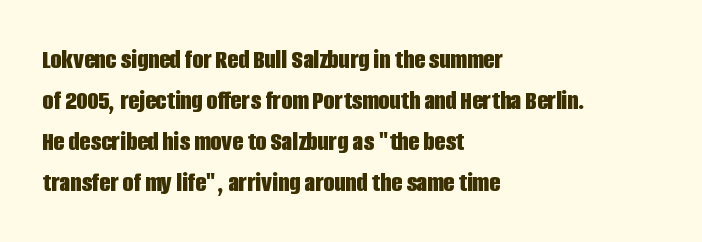
{"serif": "no", "italic": "no", "bold": "yes", "weight": "bold", "width": "condensed", "stroke_contrast": "low", "x_height": "large", "monospaced": "no", "underline": "no", "align": "left", "line_spacing": "normal", "line_spacing_ratio": 1.46, "letter_spacing": "normal", "letter_spacing_em": 0.0, "glyph_px": 28}
